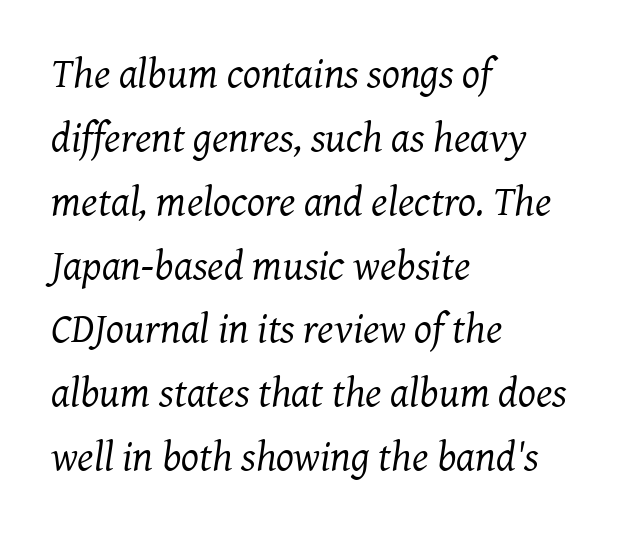
No chunkiness to these letters — they're not bold. There is no visible air inserted between adjacent glyphs. These lines were composed using italics. The passage shown stacks its lines at a standard gap.
